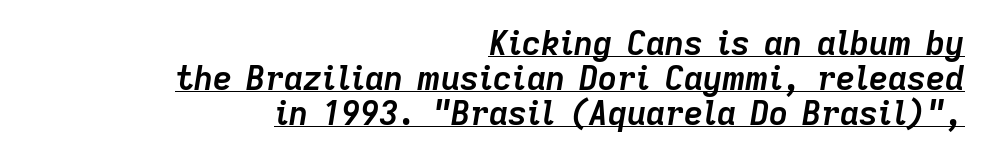
Emphasis by weight is at full strength: bold. The string is rendered with underlining switched on. The face used here has a pronounced slope to its letters. The letters advance in unequal steps, a hallmark of proportional type. Tracking here is standard; glyphs follow each other at the usual distance.
